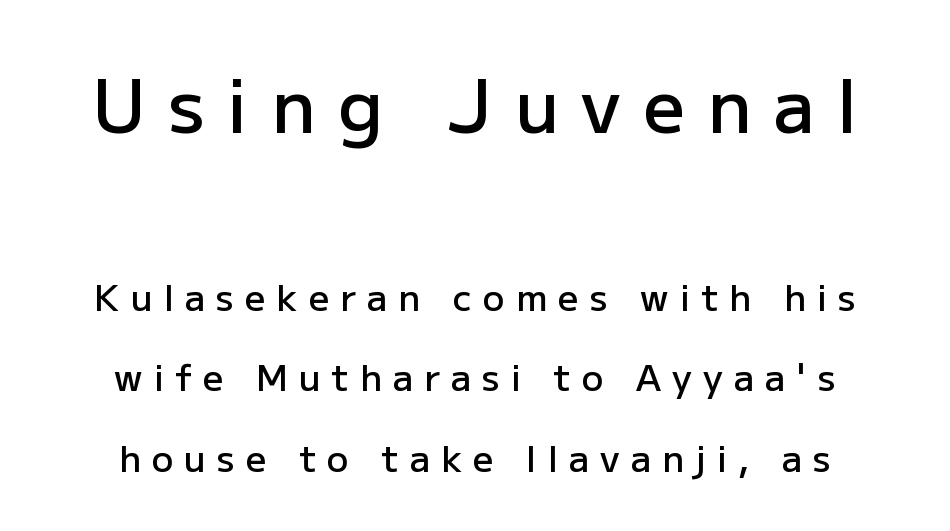
{"serif": "no", "italic": "no", "bold": "semi", "weight": "semibold", "width": "normal", "stroke_contrast": "low", "x_height": "medium", "monospaced": "no", "underline": "no", "align": "center", "line_spacing": "loose", "line_spacing_ratio": 2.23, "letter_spacing": "wide", "letter_spacing_em": 0.31, "larger_block": "first", "size_ratio": 2.03, "glyph_px": 73}
